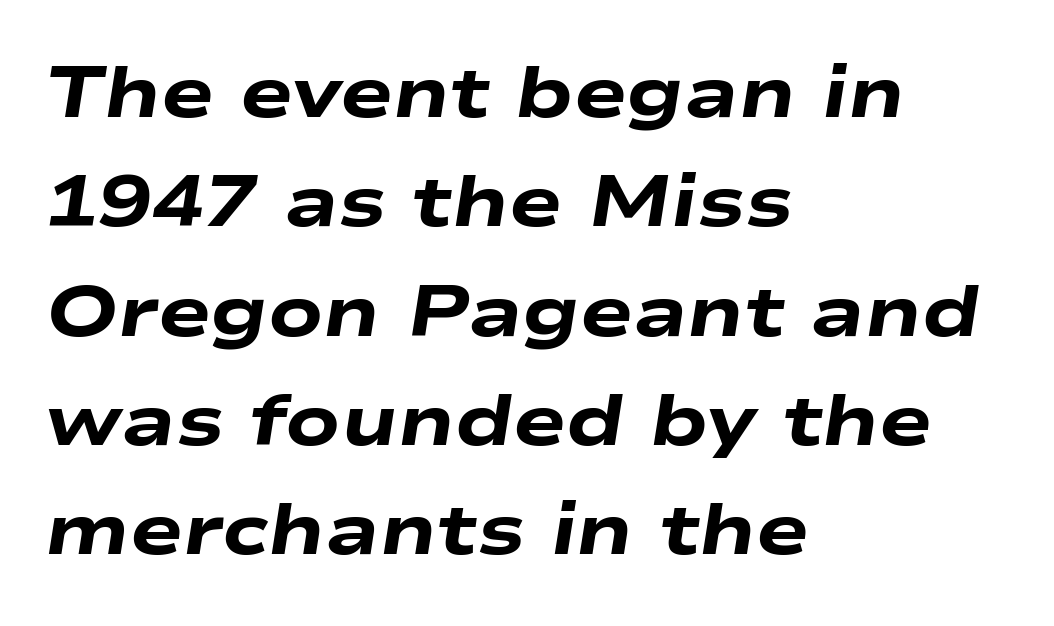
Thick stems and heavy bowls — unmistakably bold. Here the designer chose a conventional face with non-uniform glyph widths. Spacing between characters is what you'd get straight out of the box. In terms of posture, this sample is oblique.
